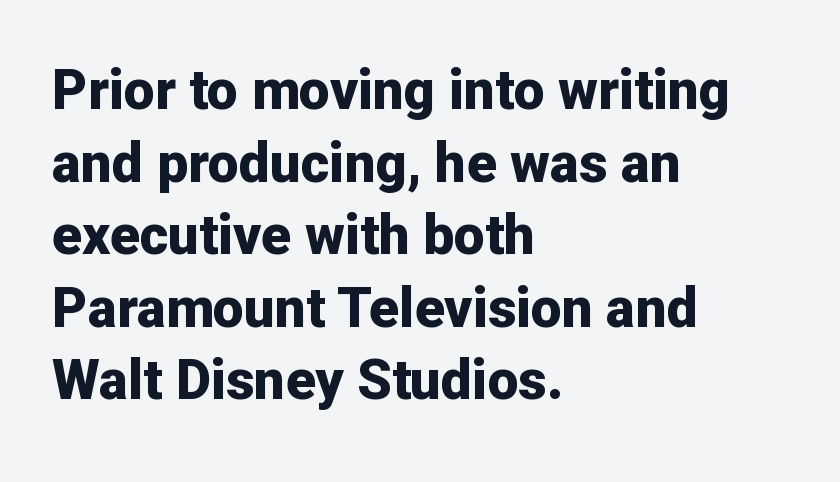
{"serif": "no", "italic": "no", "bold": "yes", "weight": "bold", "width": "normal", "stroke_contrast": "low", "x_height": "medium", "monospaced": "no", "underline": "no", "align": "left", "line_spacing": "normal", "line_spacing_ratio": 1.32, "letter_spacing": "normal", "letter_spacing_em": 0.0, "glyph_px": 55}
